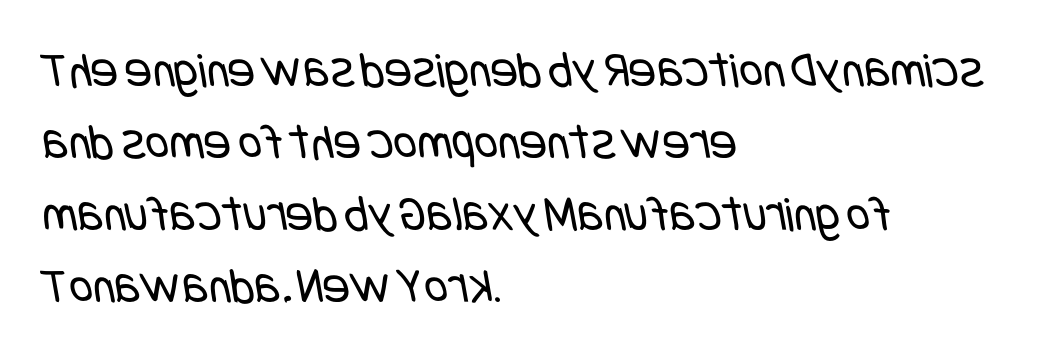
The image shows 51 px regular-weight, condensed sans-serif type; set left-aligned, normal line spacing (1.41x), normal letter spacing, not underlined; low stroke contrast and a large x-height.
